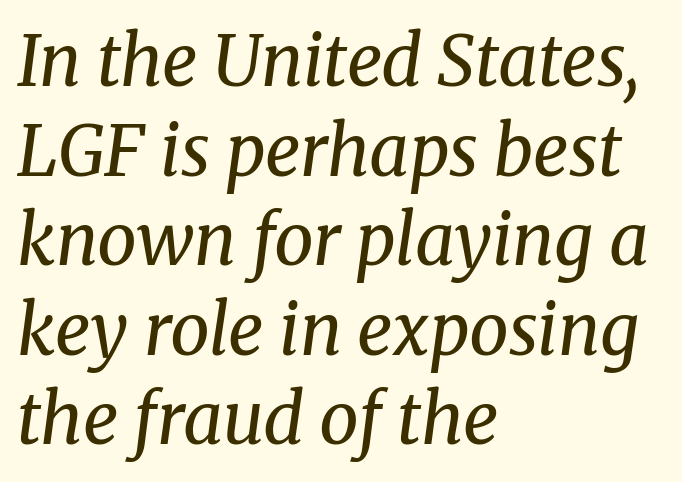
The image shows 70 px regular-weight serif type, italic (leaning right); set left-aligned, normal line spacing (1.28x), normal letter spacing, not underlined; medium stroke contrast and a medium x-height.
